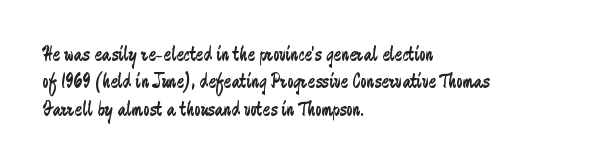
Weight: not bold — regular or lighter. Words appear dense and cohesive because spacing is normal. Horizontal alignment here is leftward, the default for most running prose. A clean baseline with only descenders dipping below it.
